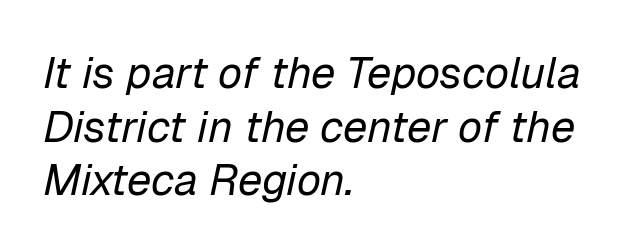
Check under the words: just untouched page. Stroke thickness stays within the range of a standard reading face or lighter. What stands out about the letter spacing? Nothing — it is the standard amount. These lines are rendered in a variable-pitch font.
